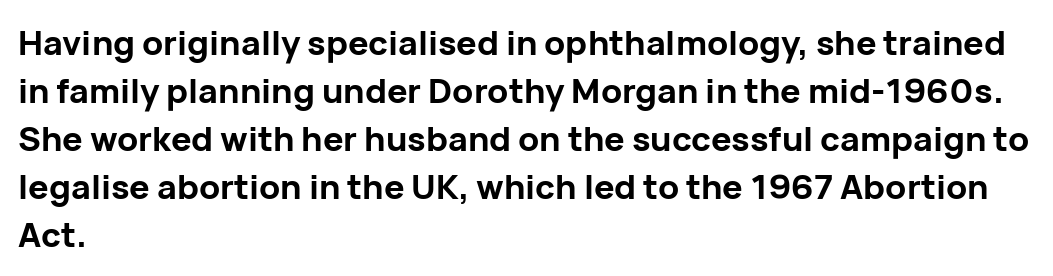
Q: Is the text bold? A: Yes.
Q: Is the text italic (slanted)? A: No, it is upright.
Q: Is the typeface a serif or a sans-serif typeface? A: Sans-serif.
Q: Is the text underlined? A: No.
Q: How is the paragraph aligned? A: Left-aligned.
Q: Is the spacing between letters normal or unusually wide? A: Normal.
Q: Is the spacing between lines tight, normal or loose? A: Normal.
Q: Width (condensed, normal, or wide)? A: Normal.
Q: Stroke contrast? A: Low.
Q: x-height? A: Medium.
Q: Monospaced? A: No.
